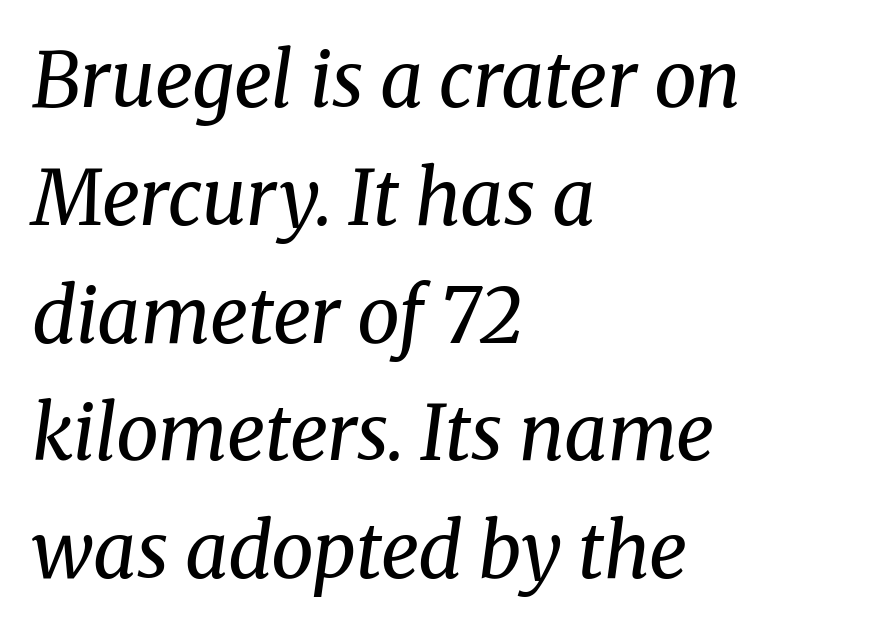
Q: Is the text bold? A: No.
Q: Is the text italic (slanted)? A: Yes, it leans right by about 8 degrees.
Q: Is the typeface a serif or a sans-serif typeface? A: Serif.
Q: Is the text underlined? A: No.
Q: How is the paragraph aligned? A: Left-aligned.
Q: Is the spacing between letters normal or unusually wide? A: Normal.
Q: Is the spacing between lines tight, normal or loose? A: Normal.
Q: Width (condensed, normal, or wide)? A: Normal.
Q: Stroke contrast? A: Medium.
Q: x-height? A: Medium.
Q: Monospaced? A: No.
